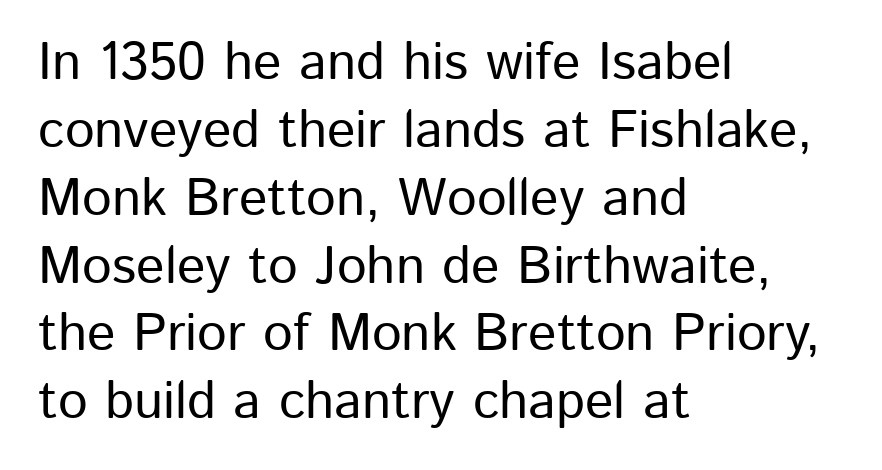
{"serif": "no", "italic": "no", "width": "normal", "stroke_contrast": "low", "x_height": "medium", "monospaced": "no", "underline": "no", "align": "left", "line_spacing": "normal", "line_spacing_ratio": 1.28, "letter_spacing": "normal", "letter_spacing_em": 0.0, "glyph_px": 53}
